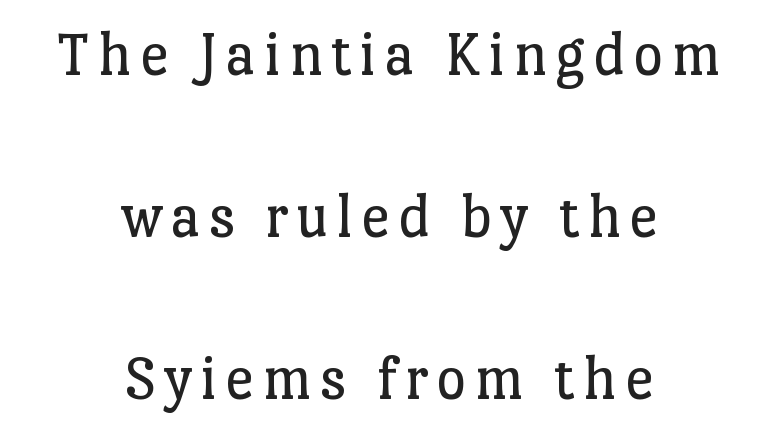
Q: Is the text bold? A: No.
Q: Is the text italic (slanted)? A: No, it is upright.
Q: Is the typeface a serif or a sans-serif typeface? A: Serif.
Q: Is the text underlined? A: No.
Q: How is the paragraph aligned? A: Centered.
Q: Is the spacing between lines tight, normal or loose? A: Loose.
Q: Width (condensed, normal, or wide)? A: Normal.
Q: Stroke contrast? A: Low.
Q: x-height? A: Medium.
Q: Monospaced? A: No.
